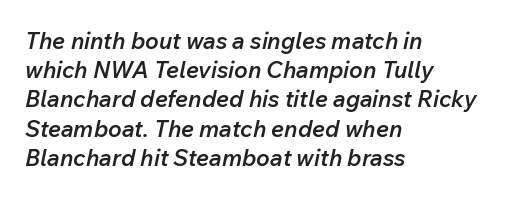
The image shows 23 px text type, italic (leaning right); set left-aligned, normal line spacing (1.27x), normal letter spacing, not underlined.
